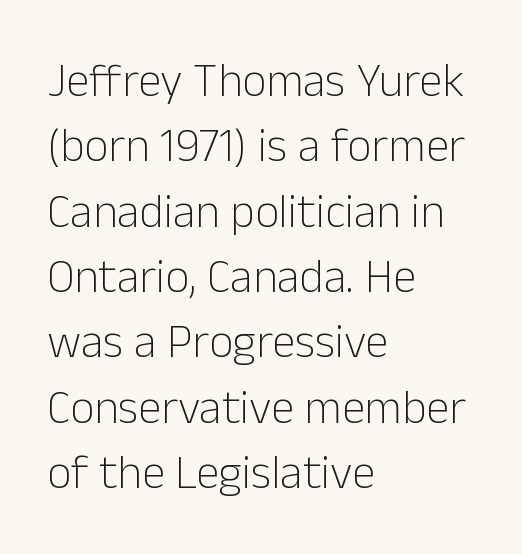
The image shows 47 px light sans-serif type, upright; set left-aligned, normal line spacing (1.39x), normal letter spacing, not underlined; low stroke contrast and a medium x-height.
